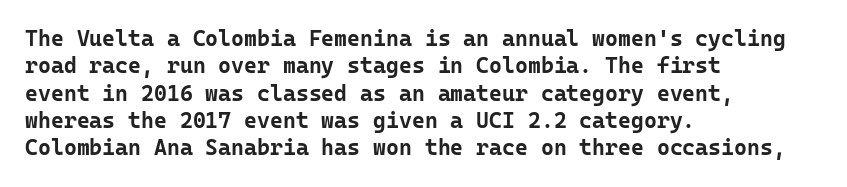
Chunky letters — that's bold for sure. Caption: standard tracking, unaltered. Descenders are the only things crossing below the line. Typeset ragged right — the left edge is the straight one. The letters stand upright; this is a roman face.
